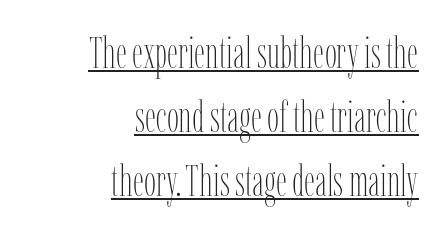
{"italic": "no", "bold": "no", "weight": "thin", "width": "condensed", "stroke_contrast": "low", "x_height": "medium", "monospaced": "no", "underline": "yes", "align": "right", "line_spacing": "normal", "line_spacing_ratio": 1.49, "letter_spacing": "normal", "letter_spacing_em": 0.0, "glyph_px": 43}
